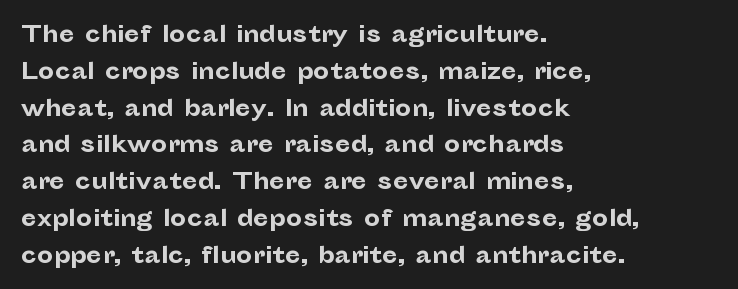
The image shows 23 px bold type, upright; set left-aligned, normal line spacing (1.6x), normal letter spacing, not underlined.
